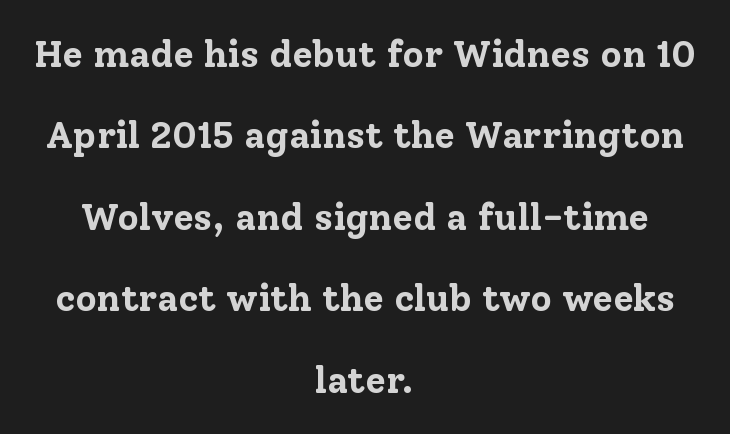
{"serif": "yes", "italic": "no", "bold": "yes", "weight": "bold", "width": "normal", "stroke_contrast": "low", "x_height": "medium", "monospaced": "no", "underline": "no", "align": "center", "line_spacing": "loose", "line_spacing_ratio": 2.2, "letter_spacing": "normal", "letter_spacing_em": 0.0, "glyph_px": 37}
